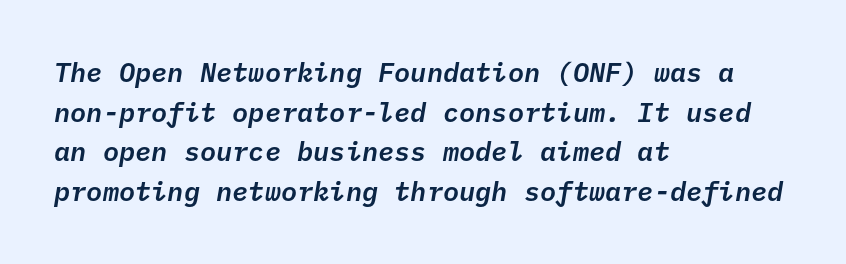
Q: Is the text italic (slanted)? A: Yes, it leans right by about 10 degrees.
Q: Is the text underlined? A: No.
Q: How is the paragraph aligned? A: Left-aligned.
Q: Is the spacing between letters normal or unusually wide? A: Normal.
Q: Is the spacing between lines tight, normal or loose? A: Normal.
